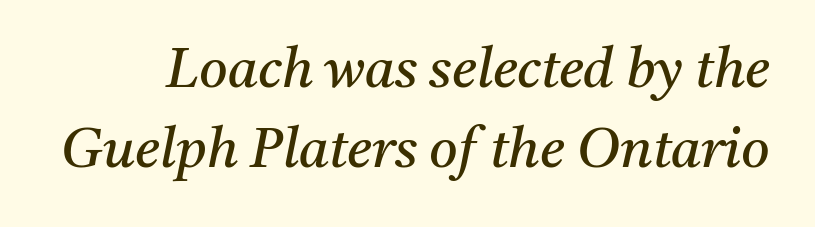
The image shows 55 px regular-weight serif type, italic (leaning right); set normal line spacing (1.46x), normal letter spacing, not underlined; medium stroke contrast and a medium x-height.
